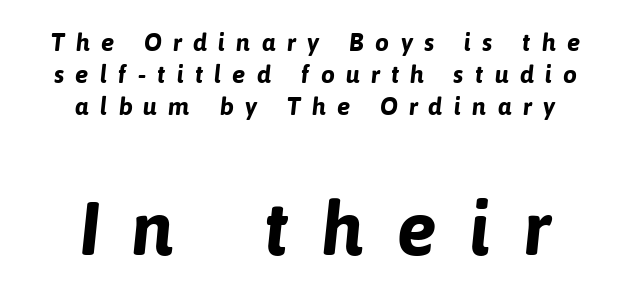
Q: Is the text bold? A: Yes.
Q: Is the typeface a serif or a sans-serif typeface? A: Sans-serif.
Q: Is the text underlined? A: No.
Q: How is the paragraph aligned? A: Centered.
Q: Is the spacing between letters normal or unusually wide? A: Unusually wide.
Q: Is the spacing between lines tight, normal or loose? A: Normal.
Q: Which block of text is set in a larger size, the first (top) or the second (bottom)? A: The second (bottom) one.
Q: Width (condensed, normal, or wide)? A: Normal.
Q: Stroke contrast? A: Low.
Q: x-height? A: Medium.
Q: Monospaced? A: No.
